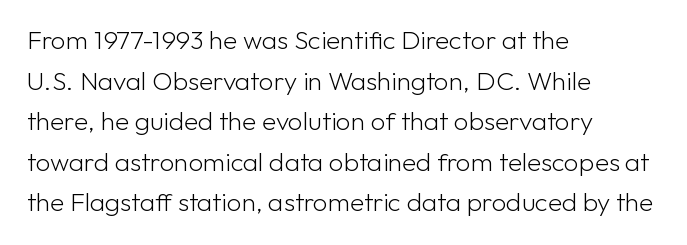
The image shows 26 px text type, upright; set left-aligned, normal line spacing (1.56x), normal letter spacing, not underlined.
